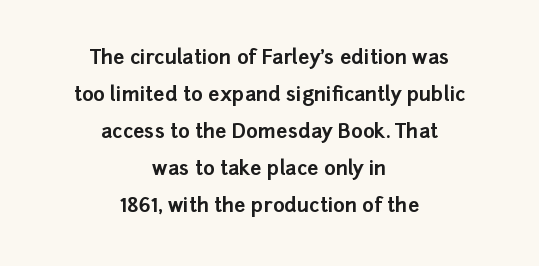
{"italic": "no", "bold": "yes", "underline": "no", "align": "center", "line_spacing_ratio": 1.85, "letter_spacing": "normal", "letter_spacing_em": 0.0, "glyph_px": 20}
